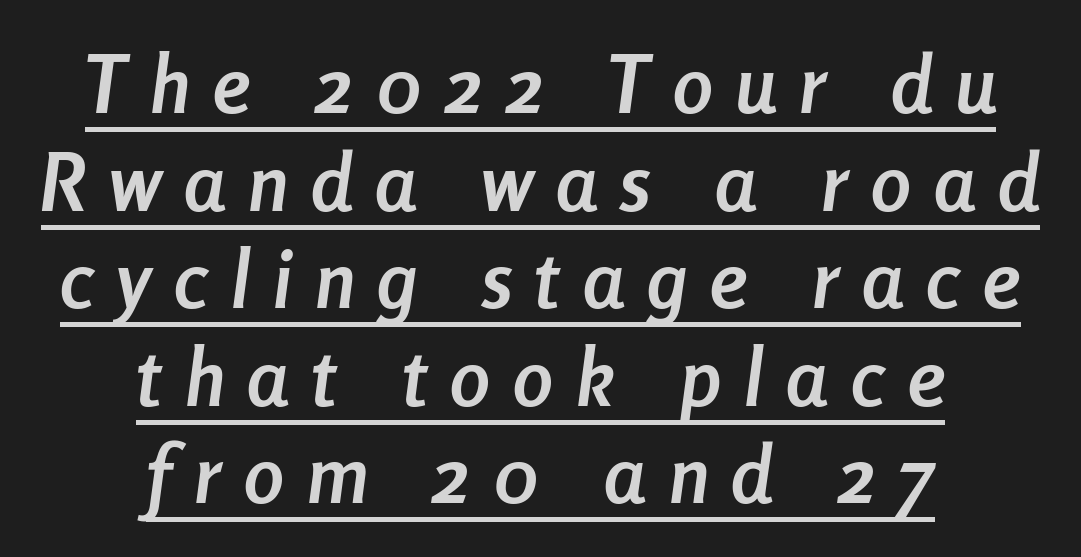
{"italic": "yes", "lean": "right", "slant_degrees": 8, "bold": "yes", "weight": "semibold", "width": "condensed", "stroke_contrast": "low", "x_height": "medium", "monospaced": "no", "underline": "yes", "align": "center", "line_spacing_ratio": 1.22, "letter_spacing": "wide", "letter_spacing_em": 0.29, "glyph_px": 80}
